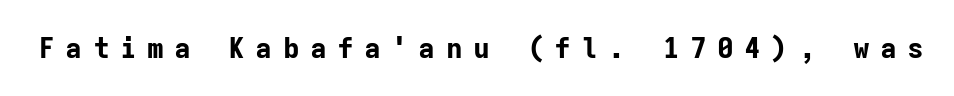
Q: Is the text bold? A: Yes.
Q: Is the text italic (slanted)? A: No, it is upright.
Q: Is the typeface a serif or a sans-serif typeface? A: Sans-serif.
Q: Is the text underlined? A: No.
Q: Is the spacing between letters normal or unusually wide? A: Unusually wide.
Q: Width (condensed, normal, or wide)? A: Normal.
Q: Stroke contrast? A: Low.
Q: x-height? A: Medium.
Q: Monospaced? A: Yes.
